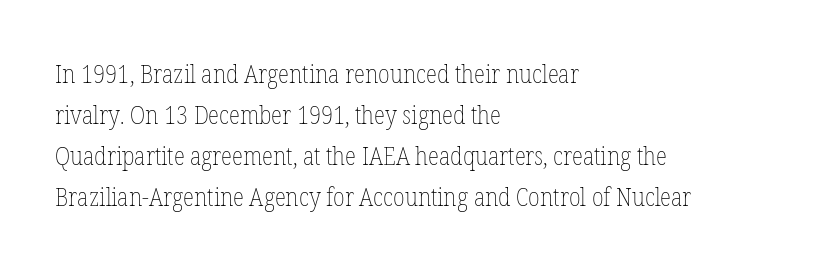
{"italic": "no", "bold": "no", "underline": "no", "align": "left", "line_spacing": "normal", "line_spacing_ratio": 1.58, "letter_spacing": "normal", "letter_spacing_em": 0.0, "glyph_px": 26}
